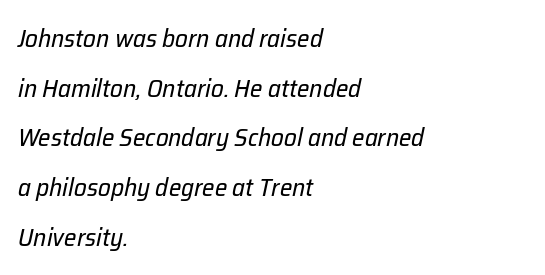
Letter spacing: default. Yep, that's italic — everything's leaning. A classic flush-left, rag-right setting is used for this passage. The space directly below the letters is spotless.
